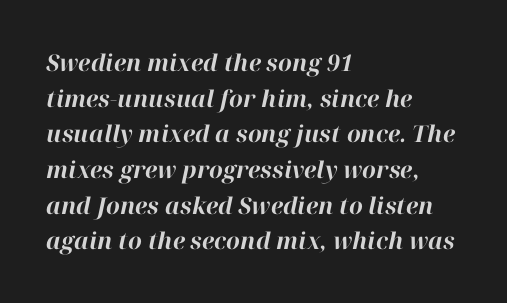
The image shows 23 px bold type, italic (leaning right); set left-aligned, normal line spacing (1.55x), normal letter spacing, not underlined.
